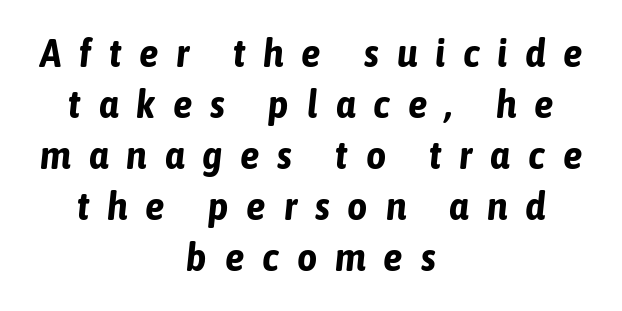
The space directly below the letters is spotless. The letters advance in unequal steps, a hallmark of proportional type. The rendering applies a slant to the glyphs. If you folded the block vertically in half, each line would mirror itself in length. A typesetter would call this heavily tracked-out type.
